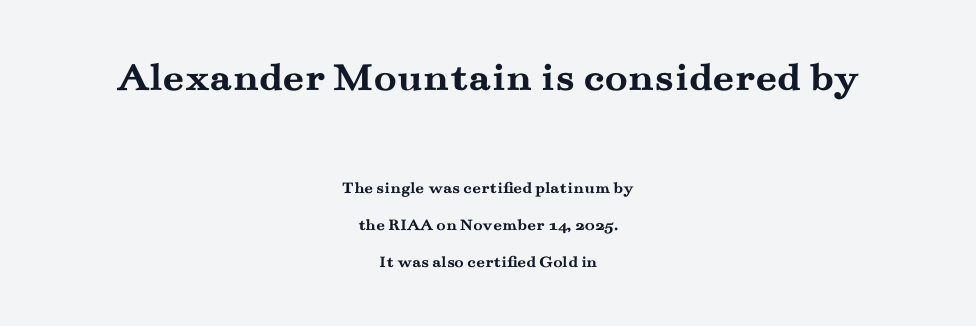
The image shows 42 px semibold, wide serif type, upright; set centered, loose line spacing (2.18x), normal letter spacing, not underlined; the first (top) block is 2.47x larger; medium stroke contrast and a small x-height.
